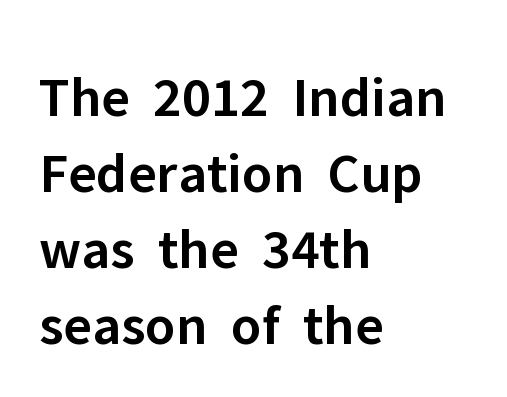
Q: Is the text bold? A: Semi-bold.
Q: Is the text italic (slanted)? A: No, it is upright.
Q: Is the typeface a serif or a sans-serif typeface? A: Sans-serif.
Q: Is the text underlined? A: No.
Q: How is the paragraph aligned? A: Left-aligned.
Q: Is the spacing between letters normal or unusually wide? A: Normal.
Q: Is the spacing between lines tight, normal or loose? A: Normal.
Q: Width (condensed, normal, or wide)? A: Normal.
Q: Stroke contrast? A: Low.
Q: x-height? A: Medium.
Q: Monospaced? A: No.
